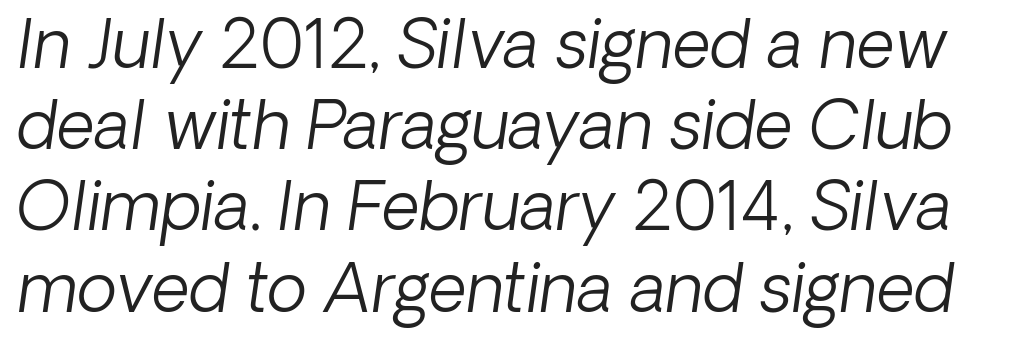
{"italic": "yes", "lean": "right", "slant_degrees": 8, "bold": "no", "weight": "light", "width": "normal", "stroke_contrast": "low", "x_height": "medium", "monospaced": "no", "underline": "no", "line_spacing_ratio": 1.23, "letter_spacing": "normal", "letter_spacing_em": 0.0, "glyph_px": 66}
